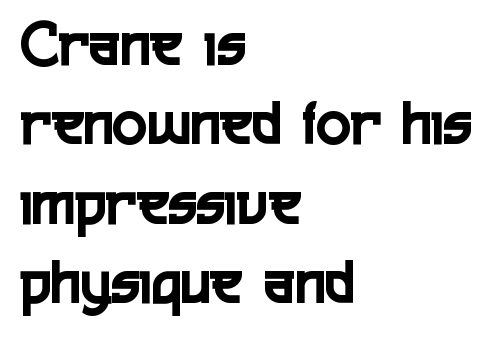
This sample uses a sans-serif face. No extra tracking has been applied to these lines. The text block is weighted toward the left margin, trailing off unevenly rightward. The face used here is proportionally spaced, like ordinary book or web type. Every character sits straight up, as roman type does. Beneath every word, the page is bare.
